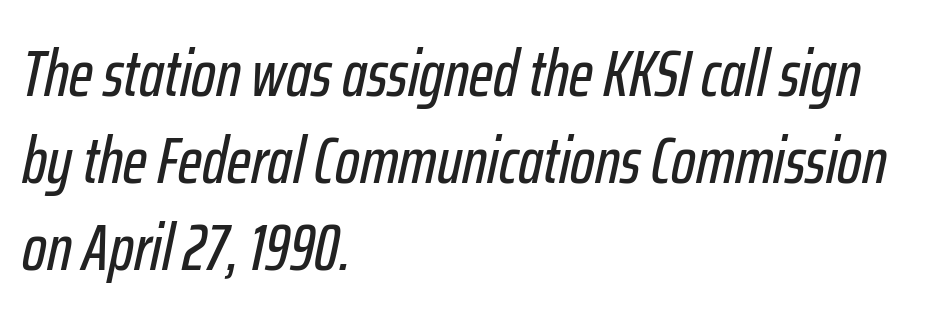
A typesetter would mark this as italic. Where is the straight margin? On the left. Is this a fixed-width face? No — the glyphs have proportional, varying widths. Quick note: underline off.
